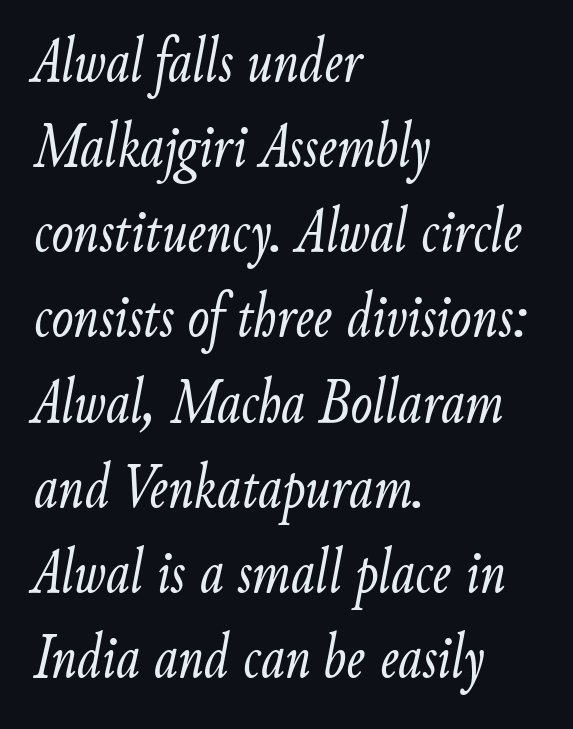
{"italic": "yes", "lean": "right", "slant_degrees": 9, "bold": "no", "weight": "light", "width": "condensed", "stroke_contrast": "low", "x_height": "small", "monospaced": "no", "underline": "no", "align": "left", "line_spacing": "normal", "line_spacing_ratio": 1.31, "letter_spacing": "normal", "letter_spacing_em": 0.0, "glyph_px": 65}
